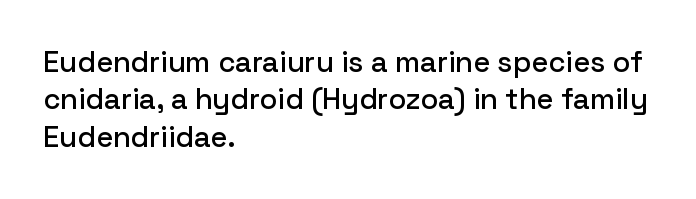
This is the regular roman posture of the typeface. Here the designer chose a conventional face with non-uniform glyph widths. The designer went with a sans here, leaving each stem footless. These lines are set flush left with a ragged right edge.
